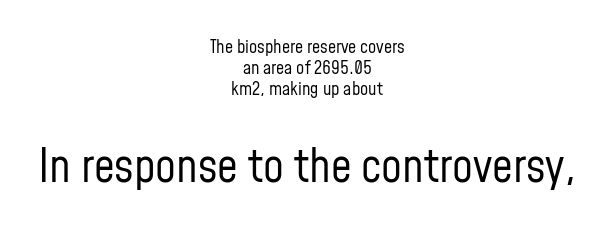
{"serif": "no", "italic": "no", "bold": "no", "weight": "regular", "width": "condensed", "stroke_contrast": "low", "x_height": "medium", "monospaced": "no", "underline": "no", "align": "center", "line_spacing_ratio": 1.18, "letter_spacing": "normal", "letter_spacing_em": 0.0, "larger_block": "second", "size_ratio": 2.56, "glyph_px": 46}
